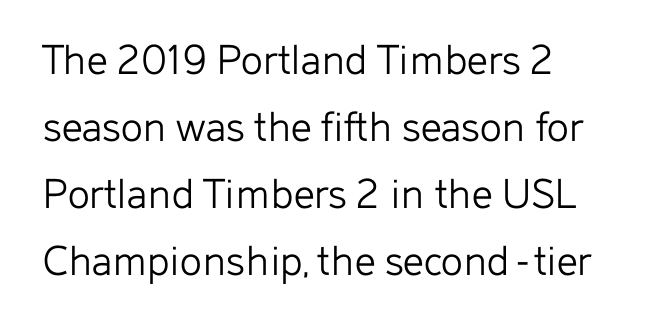
The image shows 46 px light sans-serif type, upright; set normal line spacing (1.46x), normal letter spacing, not underlined; low stroke contrast and a medium x-height.
